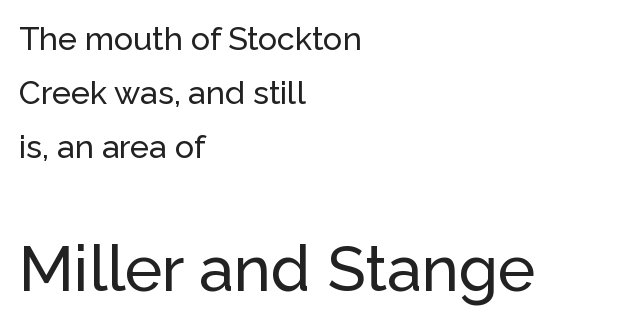
In terms of letterspacing, this is plain default setting. Notice how the stems are strictly vertical — no italics here. Caption: multi-line text, flush left, ragged right. Each letter's strokes conclude bluntly, with no projecting serifs.
